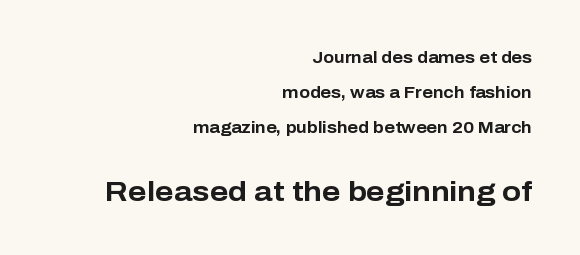
{"serif": "no", "italic": "no", "bold": "yes", "weight": "bold", "width": "normal", "stroke_contrast": "low", "x_height": "medium", "monospaced": "no", "underline": "no", "align": "right", "line_spacing": "loose", "line_spacing_ratio": 2.19, "letter_spacing": "normal", "letter_spacing_em": 0.0, "larger_block": "second", "size_ratio": 1.75, "glyph_px": 28}
